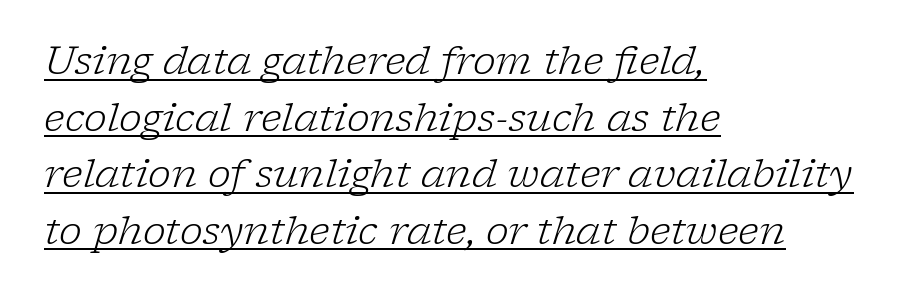
Q: Is the text bold? A: No.
Q: Is the text italic (slanted)? A: Yes, it leans right by about 17 degrees.
Q: Is the typeface a serif or a sans-serif typeface? A: Serif.
Q: Is the text underlined? A: Yes.
Q: How is the paragraph aligned? A: Left-aligned.
Q: Is the spacing between letters normal or unusually wide? A: Normal.
Q: Is the spacing between lines tight, normal or loose? A: Normal.
Q: Width (condensed, normal, or wide)? A: Normal.
Q: Stroke contrast? A: Low.
Q: x-height? A: Medium.
Q: Monospaced? A: No.
